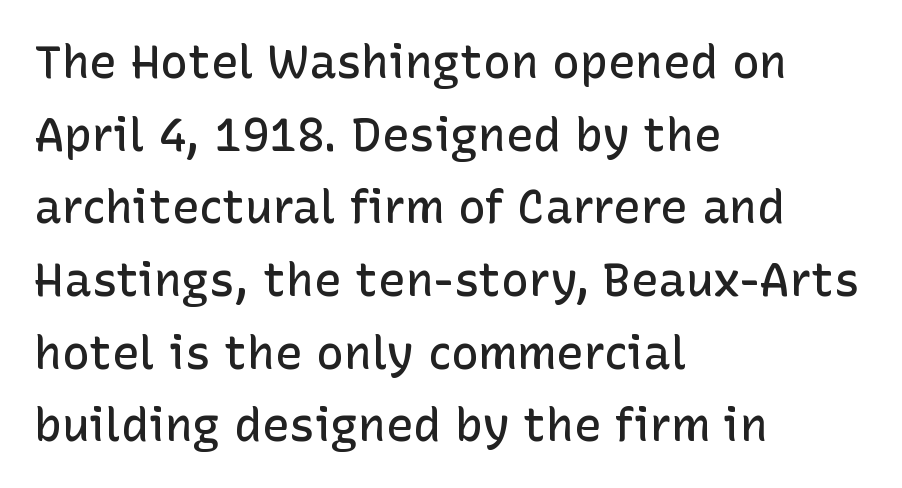
The image shows 46 px semibold sans-serif type, upright; set left-aligned, normal line spacing (1.58x), normal letter spacing, not underlined; low stroke contrast and a medium x-height.
